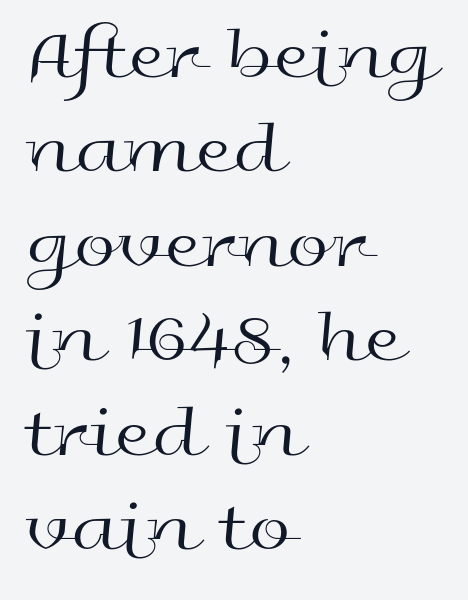
The image shows 75 px regular-weight, wide sans-serif type, upright; set left-aligned, normal line spacing (1.26x), normal letter spacing, not underlined; a medium x-height.
